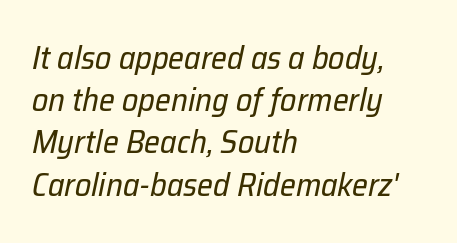
{"italic": "yes", "lean": "right", "slant_degrees": 12, "bold": "no", "weight": "regular", "width": "normal", "stroke_contrast": "low", "x_height": "medium", "monospaced": "no", "underline": "no", "align": "left", "line_spacing": "normal", "line_spacing_ratio": 1.32, "letter_spacing": "normal", "letter_spacing_em": 0.0, "glyph_px": 32}
